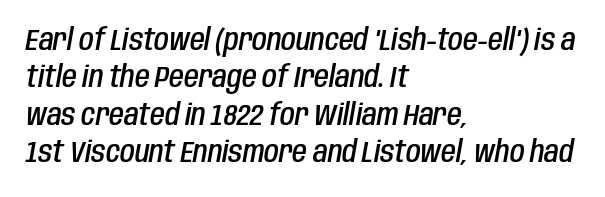
{"italic": "yes", "lean": "right", "slant_degrees": 10, "bold": "semi", "weight": "semibold", "width": "condensed", "stroke_contrast": "low", "x_height": "large", "monospaced": "no", "underline": "no", "align": "left", "line_spacing": "normal", "line_spacing_ratio": 1.25, "letter_spacing": "normal", "letter_spacing_em": 0.0, "glyph_px": 30}
